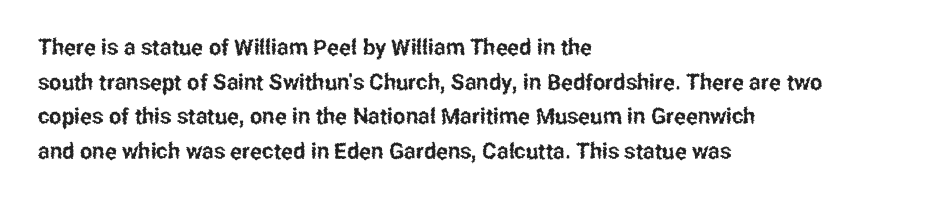
The setting favours the left margin, as ordinary paragraphs usually do. The letters stand straight up with perfectly vertical stems. Baseline-to-baseline distance is the conventional proportion of letter height. Beneath every word, the page is bare. Is the letter spacing exaggerated? No — it looks like the ordinary default.
